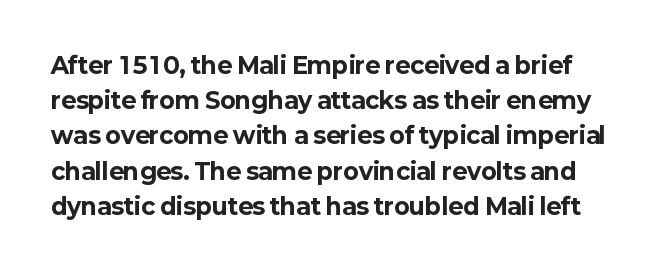
{"italic": "no", "bold": "yes", "underline": "no", "line_spacing": "normal", "line_spacing_ratio": 1.53, "letter_spacing": "normal", "letter_spacing_em": 0.0, "glyph_px": 23}
